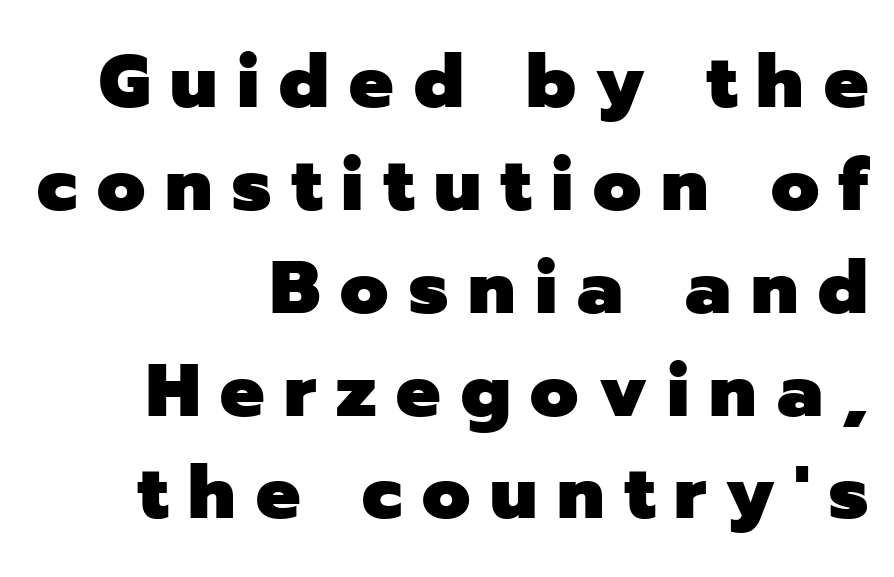
Q: Is the text bold? A: Yes.
Q: Is the text italic (slanted)? A: No, it is upright.
Q: Is the typeface a serif or a sans-serif typeface? A: Sans-serif.
Q: Is the text underlined? A: No.
Q: How is the paragraph aligned? A: Right-aligned.
Q: Is the spacing between letters normal or unusually wide? A: Unusually wide.
Q: Is the spacing between lines tight, normal or loose? A: Normal.
Q: Width (condensed, normal, or wide)? A: Normal.
Q: Stroke contrast? A: Low.
Q: x-height? A: Medium.
Q: Monospaced? A: No.
